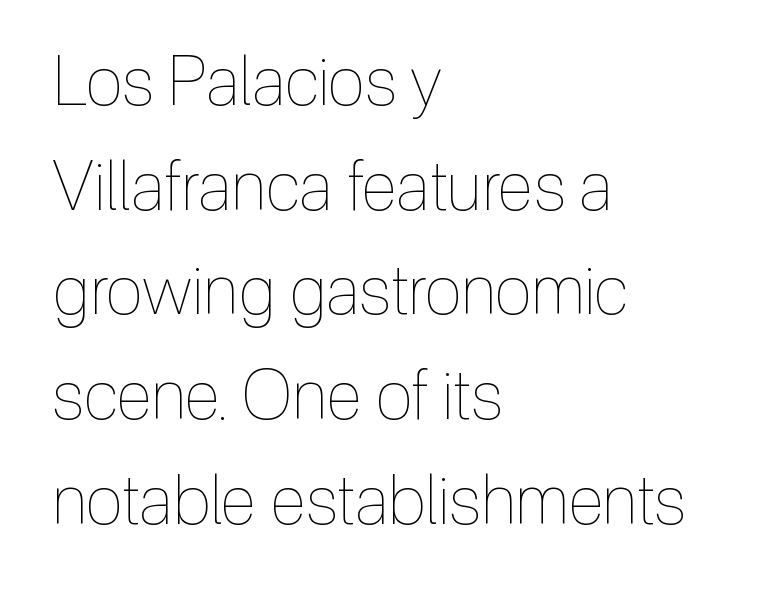
Anything drawn beneath the words? Only blank space. This rendering leaves character spacing at its baseline value. Regarding leading, the lines here are spaced in the standard way. If you drew a ruler down the left edge, every line would touch it. The weight would be labelled regular, book, light, or lighter still.
